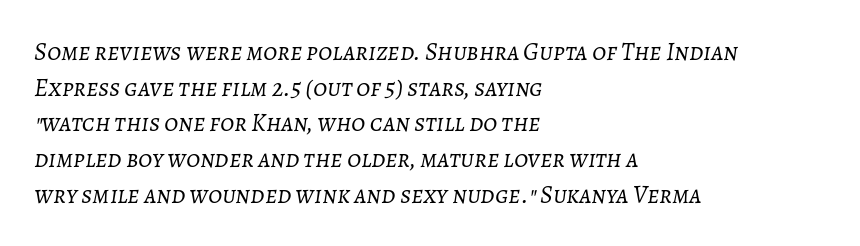
The image shows 25 px text type, italic (leaning right); set left-aligned, normal line spacing (1.43x), normal letter spacing, not underlined.
